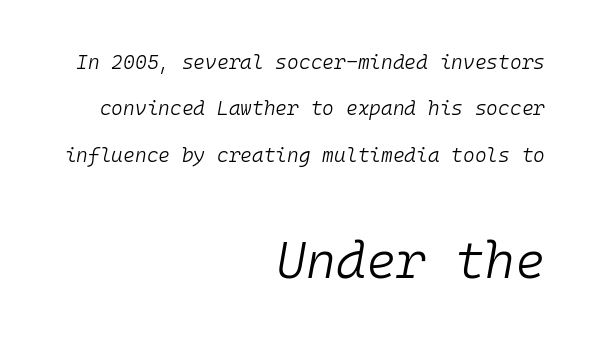
The image shows 51 px light type, italic (leaning right), monospaced; set right-aligned, loose line spacing (2.32x), normal letter spacing, not underlined; the second (bottom) block is 2.55x larger; low stroke contrast and a medium x-height.
